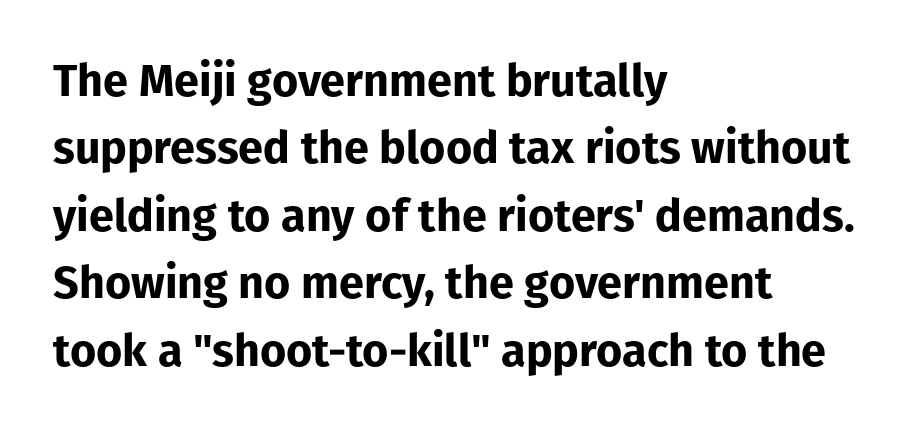
{"serif": "no", "italic": "no", "bold": "yes", "weight": "bold", "width": "normal", "stroke_contrast": "low", "x_height": "medium", "monospaced": "no", "underline": "no", "align": "left", "line_spacing": "normal", "line_spacing_ratio": 1.5, "letter_spacing": "normal", "letter_spacing_em": 0.0, "glyph_px": 45}
